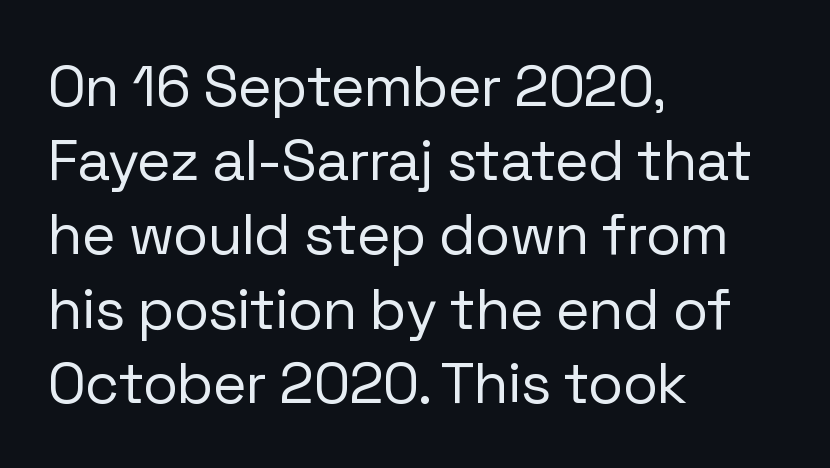
Compared with typical paragraphs, the rows here are spaced about the same. The line texture is even and compact thanks to regular tracking. Vertical strokes here are truly vertical. The passage shown is not underscored anywhere. Leftover space on each line is placed entirely after the last word. Each stroke keeps to a modest, everyday thickness or less.
